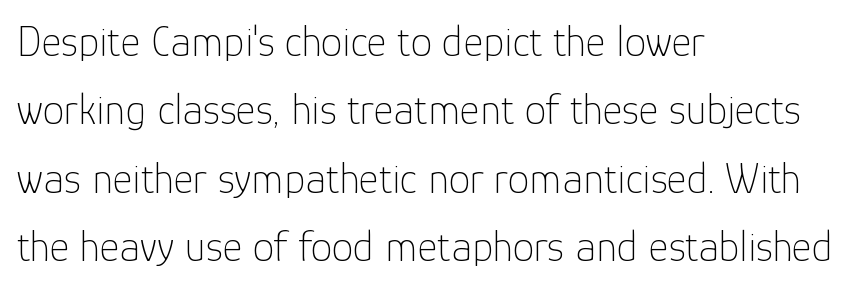
Q: Is the text bold? A: No.
Q: Is the text italic (slanted)? A: No, it is upright.
Q: Is the typeface a serif or a sans-serif typeface? A: Sans-serif.
Q: Is the text underlined? A: No.
Q: How is the paragraph aligned? A: Left-aligned.
Q: Is the spacing between letters normal or unusually wide? A: Normal.
Q: Is the spacing between lines tight, normal or loose? A: Normal.
Q: Width (condensed, normal, or wide)? A: Normal.
Q: Stroke contrast? A: Low.
Q: x-height? A: Medium.
Q: Monospaced? A: No.
